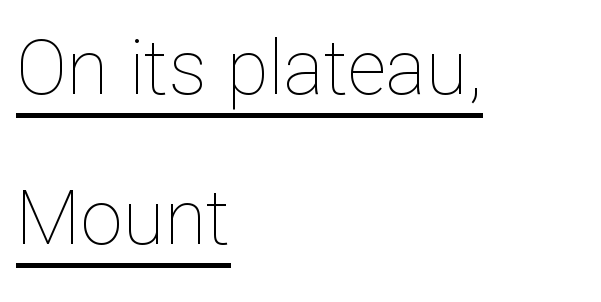
{"italic": "no", "bold": "no", "weight": "thin", "width": "normal", "stroke_contrast": "low", "x_height": "medium", "monospaced": "no", "underline": "yes", "align": "left", "line_spacing": "loose", "line_spacing_ratio": 1.98, "letter_spacing": "normal", "letter_spacing_em": 0.0, "glyph_px": 76}
